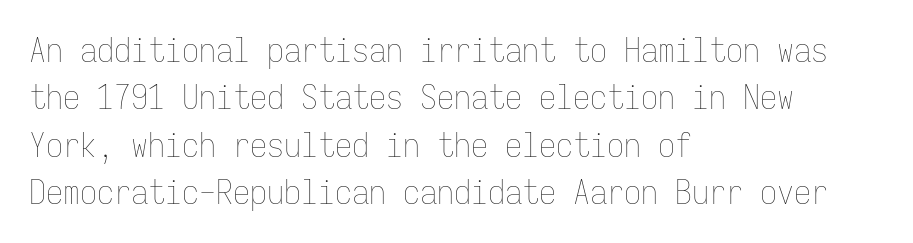
This sample uses an upright cut, with every glyph sitting square on the baseline. Baseline-to-baseline distance is the conventional proportion of letter height. The ragged edge is on the right, which tells us the setting is flush left. These lines are rendered in a fixed-pitch font.
